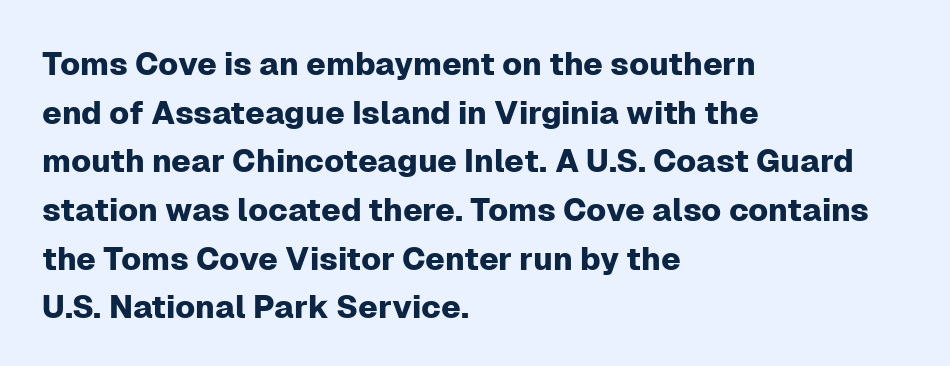
The image shows 32 px sans-serif type, upright; set left-aligned, normal line spacing (1.52x), normal letter spacing, not underlined; low stroke contrast and a medium x-height.
